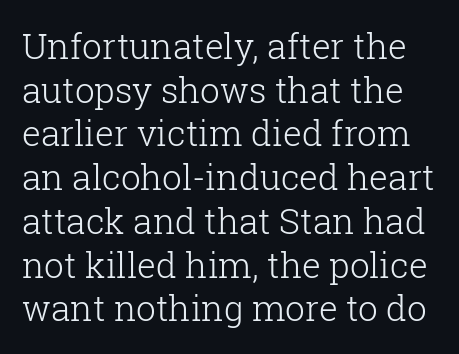
{"serif": "yes", "italic": "no", "bold": "no", "weight": "light", "width": "normal", "stroke_contrast": "low", "x_height": "medium", "monospaced": "no", "underline": "no", "line_spacing": "normal", "line_spacing_ratio": 1.25, "letter_spacing": "normal", "letter_spacing_em": 0.0, "glyph_px": 35}
